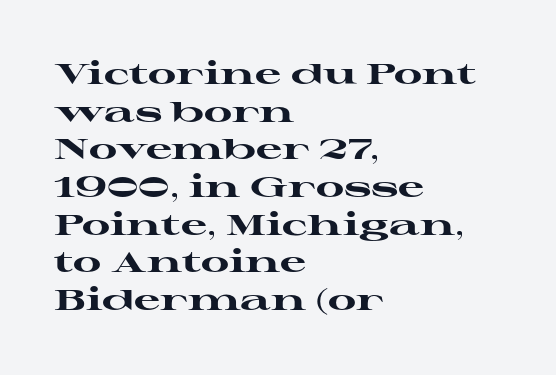
Q: Is the text bold? A: Yes.
Q: Is the text italic (slanted)? A: No, it is upright.
Q: Is the typeface a serif or a sans-serif typeface? A: Serif.
Q: Is the text underlined? A: No.
Q: How is the paragraph aligned? A: Left-aligned.
Q: Is the spacing between letters normal or unusually wide? A: Normal.
Q: Is the spacing between lines tight, normal or loose? A: Normal.
Q: Width (condensed, normal, or wide)? A: Wide.
Q: Stroke contrast? A: High.
Q: x-height? A: Medium.
Q: Monospaced? A: No.
